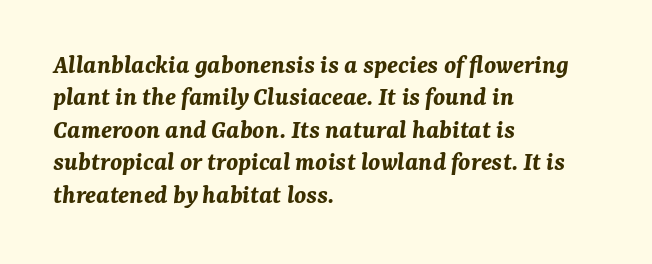
{"italic": "yes", "lean": "right", "slant_degrees": 7, "bold": "yes", "underline": "no", "align": "left", "line_spacing_ratio": 1.2, "letter_spacing": "normal", "letter_spacing_em": 0.0, "glyph_px": 27}
